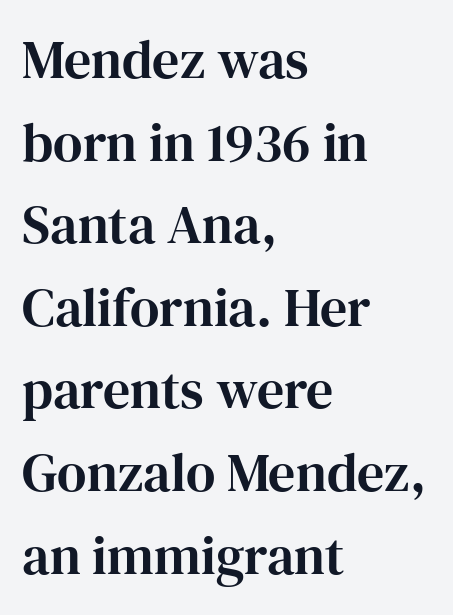
The image shows 54 px serif type, upright; set left-aligned, normal line spacing (1.53x), normal letter spacing, not underlined; high stroke contrast and a medium x-height.
